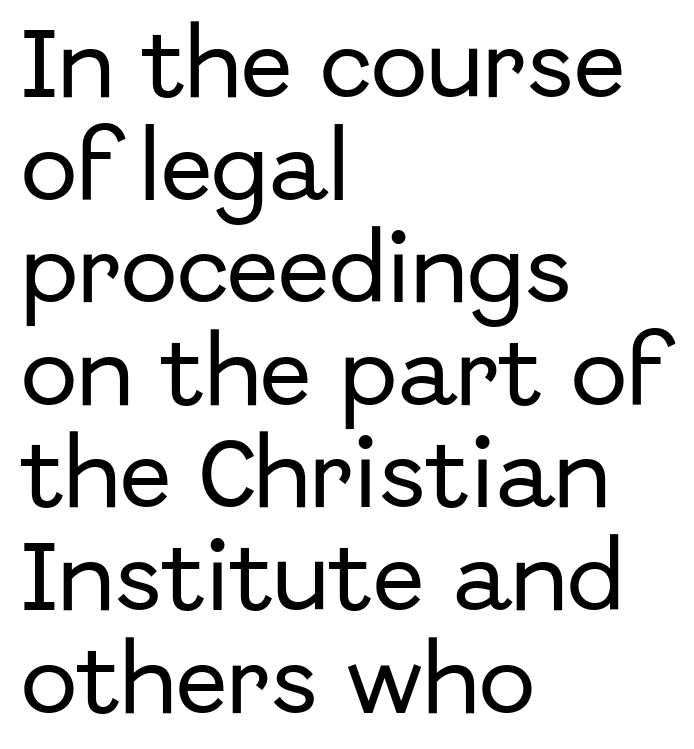
{"serif": "no", "italic": "no", "width": "normal", "stroke_contrast": "low", "x_height": "medium", "monospaced": "no", "underline": "no", "align": "left", "line_spacing": "normal", "line_spacing_ratio": 1.35, "letter_spacing": "normal", "letter_spacing_em": 0.0, "glyph_px": 76}
